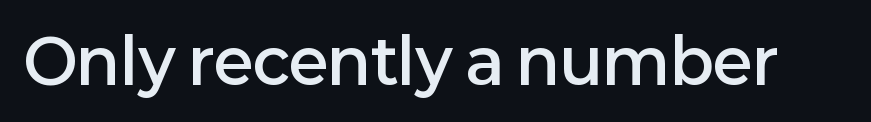
The image shows 62 px semibold sans-serif type, upright; set normal letter spacing, not underlined; low stroke contrast and a medium x-height.
